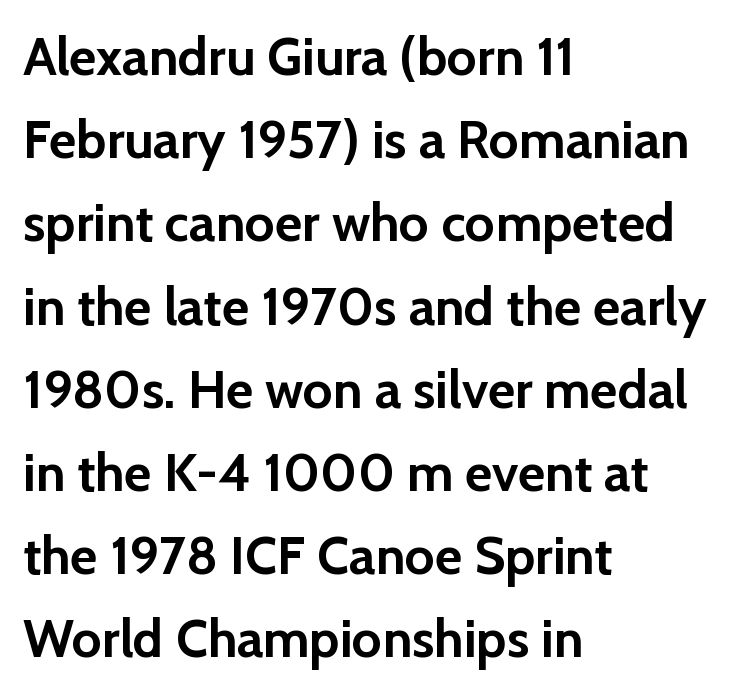
{"serif": "no", "italic": "no", "bold": "yes", "weight": "semibold", "width": "normal", "stroke_contrast": "low", "x_height": "medium", "monospaced": "no", "underline": "no", "align": "left", "line_spacing": "normal", "line_spacing_ratio": 1.57, "letter_spacing": "normal", "letter_spacing_em": 0.0, "glyph_px": 53}
